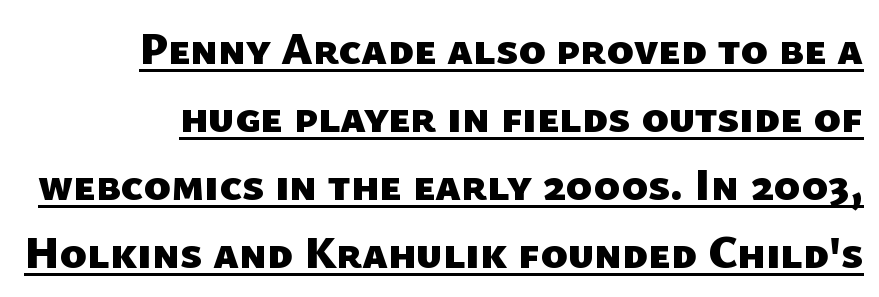
This rendering employs a face without finishing strokes, i.e., a sans-serif. Honestly, the letter spacing is just normal — you wouldn't notice it. The rendering uses natural spacing where letterforms have individual widths. Heft: maximum for text — a bold. The rendered words wear a rule along their underside.
